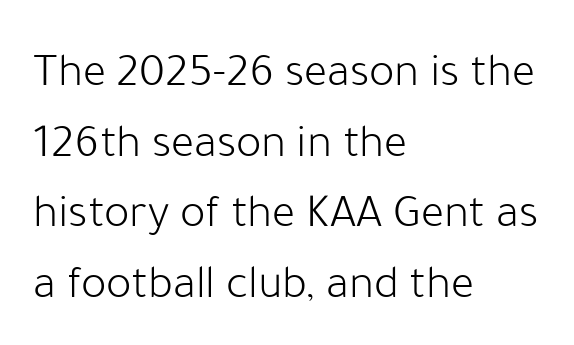
Q: Is the text bold? A: No.
Q: Is the text italic (slanted)? A: No, it is upright.
Q: Is the typeface a serif or a sans-serif typeface? A: Sans-serif.
Q: Is the text underlined? A: No.
Q: How is the paragraph aligned? A: Left-aligned.
Q: Is the spacing between letters normal or unusually wide? A: Normal.
Q: Is the spacing between lines tight, normal or loose? A: Normal.
Q: Width (condensed, normal, or wide)? A: Normal.
Q: Stroke contrast? A: Low.
Q: x-height? A: Medium.
Q: Monospaced? A: No.
